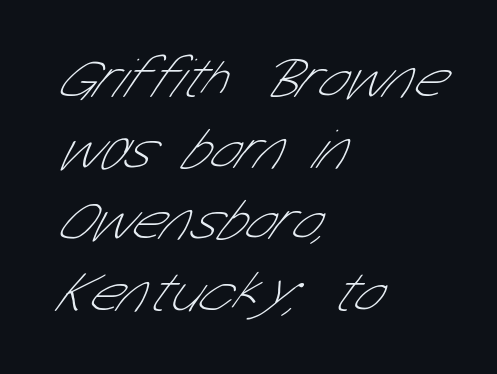
Q: Is the text bold? A: No.
Q: Is the typeface a serif or a sans-serif typeface? A: Sans-serif.
Q: Is the text underlined? A: No.
Q: How is the paragraph aligned? A: Left-aligned.
Q: Is the spacing between letters normal or unusually wide? A: Normal.
Q: Is the spacing between lines tight, normal or loose? A: Normal.
Q: Width (condensed, normal, or wide)? A: Condensed.
Q: Stroke contrast? A: Low.
Q: x-height? A: Medium.
Q: Monospaced? A: No.
